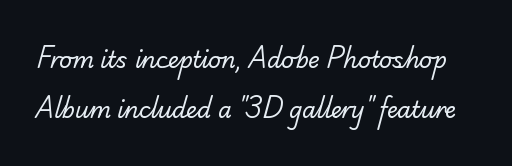
Only glyphs here, with clear space below each row. Vertical spacing — loose. Characters follow at the spacing the type designer built in. The font is comparable to plain body text, perhaps lighter.
